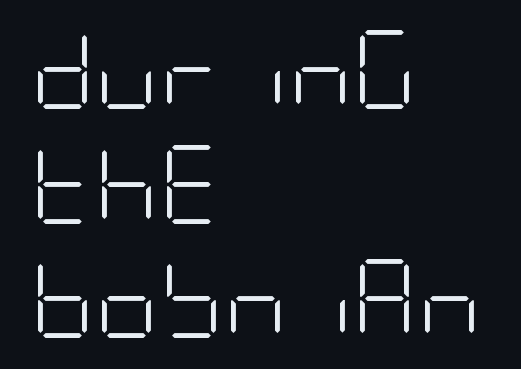
{"serif": "no", "italic": "no", "bold": "no", "weight": "light", "width": "condensed", "stroke_contrast": "low", "x_height": "large", "underline": "no", "align": "left", "line_spacing": "normal", "line_spacing_ratio": 1.45, "letter_spacing": "normal", "letter_spacing_em": 0.0, "glyph_px": 79}
